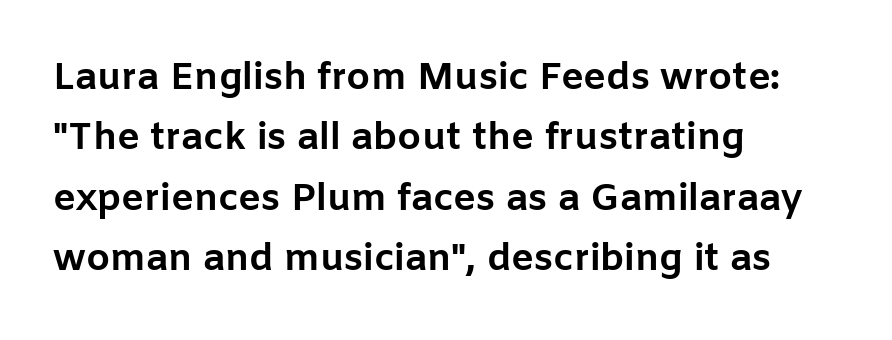
{"serif": "no", "italic": "no", "bold": "yes", "weight": "bold", "width": "normal", "stroke_contrast": "low", "x_height": "medium", "monospaced": "no", "underline": "no", "align": "left", "line_spacing": "normal", "line_spacing_ratio": 1.59, "letter_spacing": "normal", "letter_spacing_em": 0.0, "glyph_px": 38}
